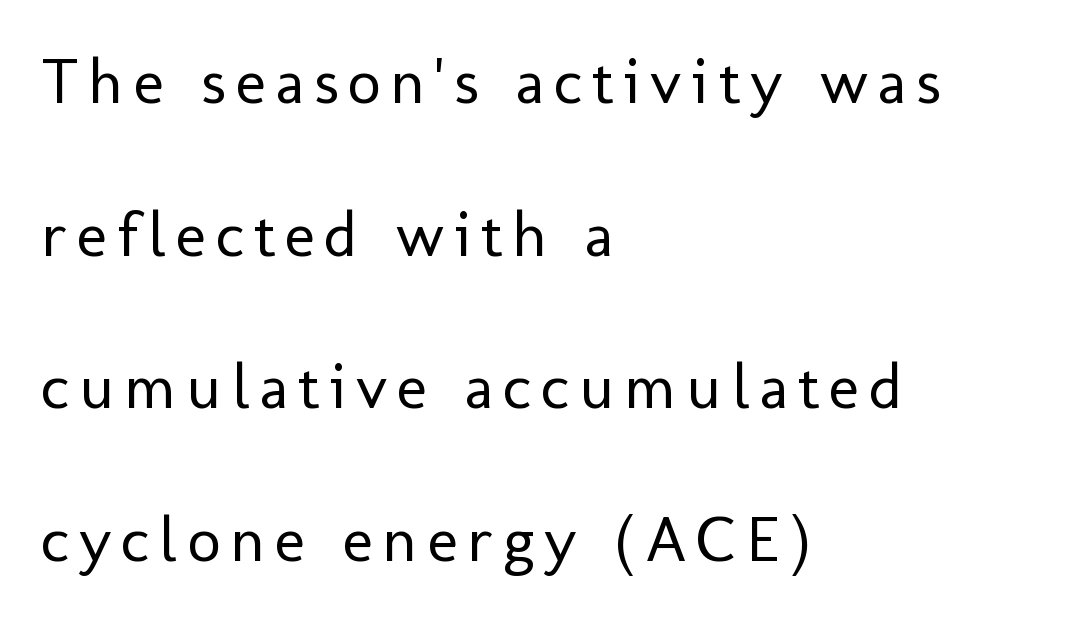
The image shows 65 px regular-weight sans-serif type, upright; set left-aligned, loose line spacing (2.35x), not underlined; low stroke contrast and a medium x-height.
